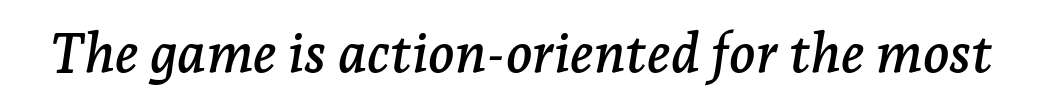
{"serif": "yes", "italic": "yes", "lean": "right", "slant_degrees": 7, "width": "normal", "stroke_contrast": "low", "x_height": "medium", "monospaced": "no", "underline": "no", "letter_spacing": "normal", "letter_spacing_em": 0.0, "glyph_px": 55}
